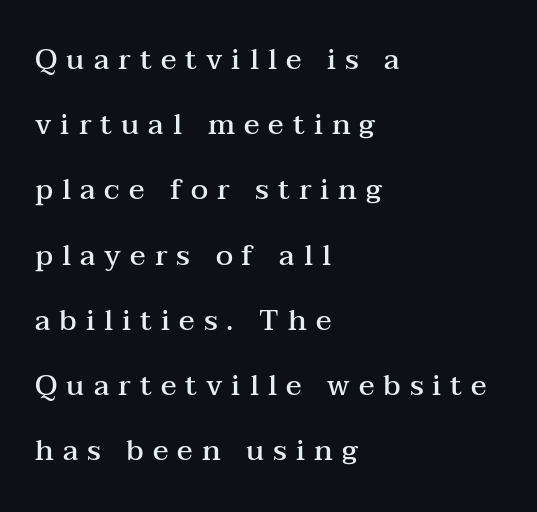
Examine the stroke ends and you'll spot serifs. Between one letter and the next there's a generous, obvious gap. If you measured baseline to baseline, you'd find a long distance. Every row of glyphs begins at an identical x-position on the left. Posture: vertical. Lines of text with bare space underneath.
